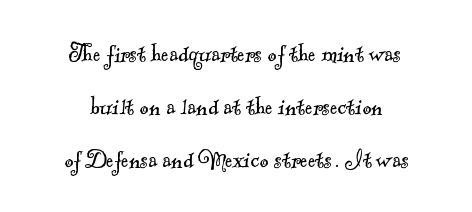
The image shows 28 px light serif type; set centered, line spacing 1.89x, normal letter spacing, not underlined; a small x-height.
